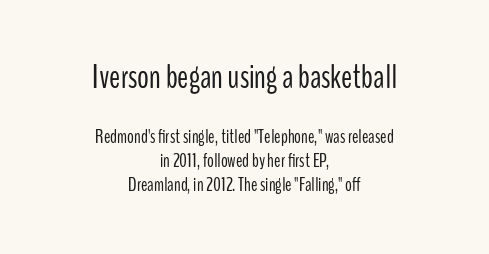
The strokes carry an ordinary text weight at most. These lines are centered, leaving both edges ragged. Every stem runs plumb, perpendicular to the baseline. You can tell from the bare stems that sans-serif type was used. One glance says typical: line gaps are just what's usual. Bare-footed words on every line.
